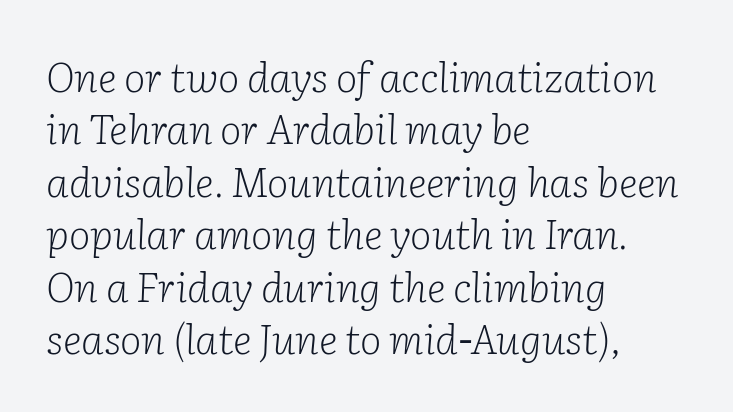
The image shows 41 px light serif type, italic (leaning right); set left-aligned, normal line spacing (1.28x), normal letter spacing, not underlined; low stroke contrast and a medium x-height.
